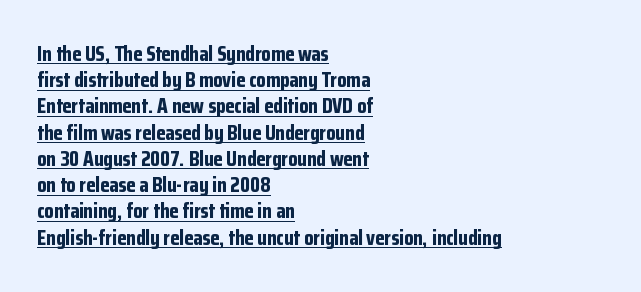
Q: Is the text bold? A: Yes.
Q: Is the text italic (slanted)? A: No, it is upright.
Q: Is the text underlined? A: Yes.
Q: How is the paragraph aligned? A: Left-aligned.
Q: Is the spacing between letters normal or unusually wide? A: Normal.
Q: Is the spacing between lines tight, normal or loose? A: Normal.
